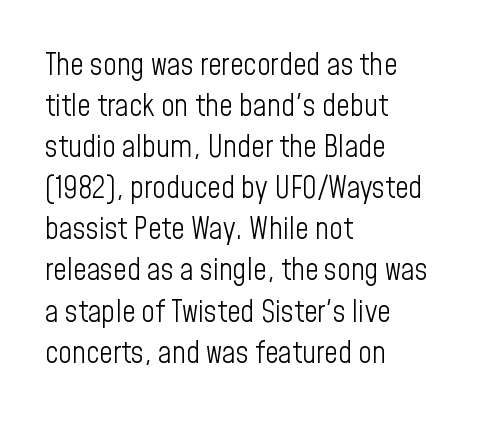
{"serif": "no", "italic": "no", "bold": "no", "weight": "light", "width": "condensed", "stroke_contrast": "low", "x_height": "medium", "monospaced": "no", "underline": "no", "align": "left", "line_spacing": "normal", "line_spacing_ratio": 1.37, "letter_spacing": "normal", "letter_spacing_em": 0.0, "glyph_px": 30}
